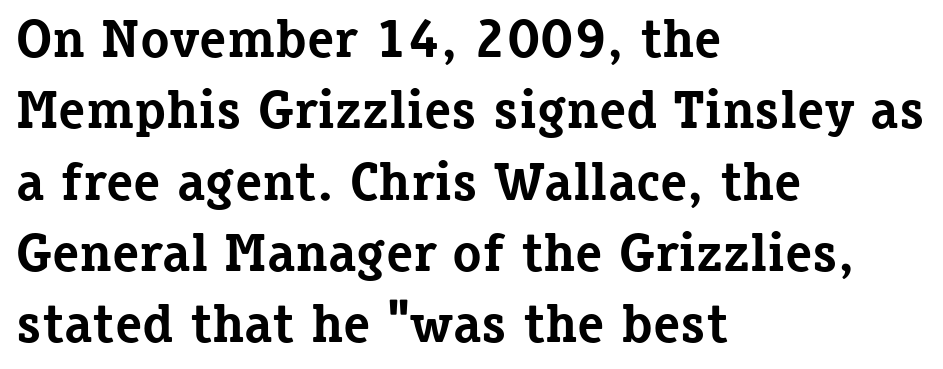
Character widths vary here, with narrow letters taking less room than wide ones. Quick note: underline off. A classic flush-left, rag-right setting is used for this passage. Default kerning and tracking; the words read as compact shapes. Notice how the stems are strictly vertical — no italics here. Is the type bold? Yes — the strokes are clearly thick and heavy.
